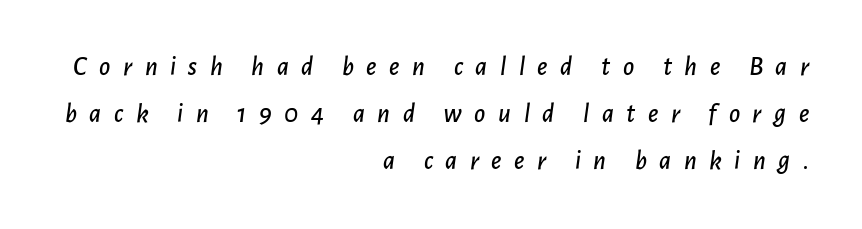
{"italic": "yes", "lean": "right", "slant_degrees": 7, "underline": "no", "align": "right", "line_spacing_ratio": 1.75, "letter_spacing": "wide", "letter_spacing_em": 0.46, "glyph_px": 27}
